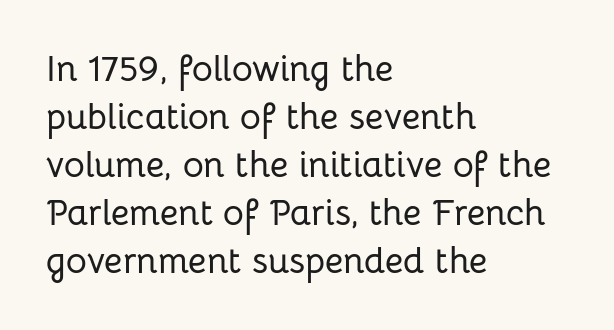
Q: Is the text italic (slanted)? A: No, it is upright.
Q: Is the typeface a serif or a sans-serif typeface? A: Sans-serif.
Q: Is the text underlined? A: No.
Q: How is the paragraph aligned? A: Left-aligned.
Q: Is the spacing between letters normal or unusually wide? A: Normal.
Q: Is the spacing between lines tight, normal or loose? A: Normal.
Q: Width (condensed, normal, or wide)? A: Normal.
Q: Stroke contrast? A: Low.
Q: x-height? A: Medium.
Q: Monospaced? A: No.
